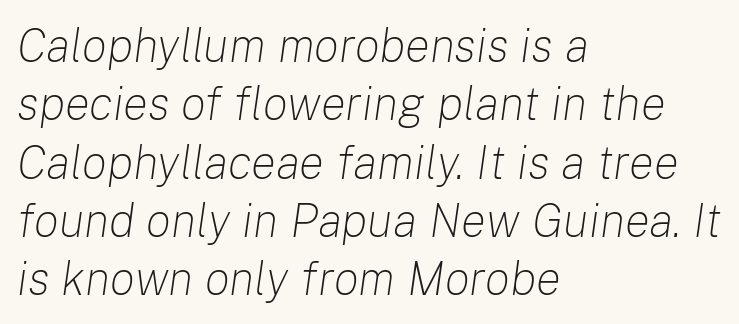
Q: Is the text bold? A: No.
Q: Is the text italic (slanted)? A: Yes, it leans right by about 8 degrees.
Q: Is the text underlined? A: No.
Q: How is the paragraph aligned? A: Left-aligned.
Q: Is the spacing between letters normal or unusually wide? A: Normal.
Q: Width (condensed, normal, or wide)? A: Normal.
Q: Stroke contrast? A: Low.
Q: x-height? A: Medium.
Q: Monospaced? A: No.
